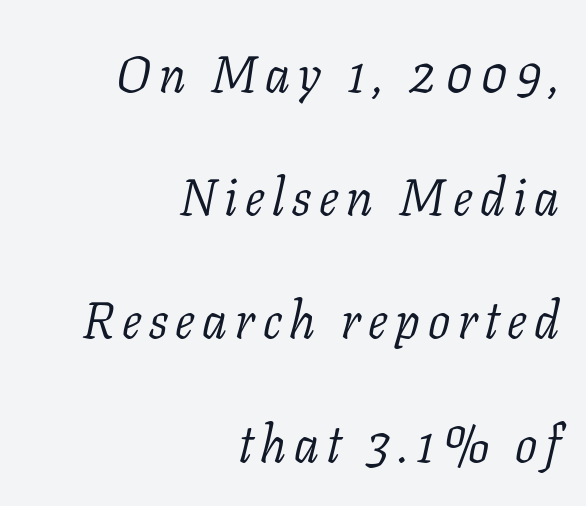
Varying glyph widths throughout — classic text-font behaviour. Interline gaps are noticeably wide in this sample. This rendering features lettering with no underline. Regarding serifs, this sample has them.
